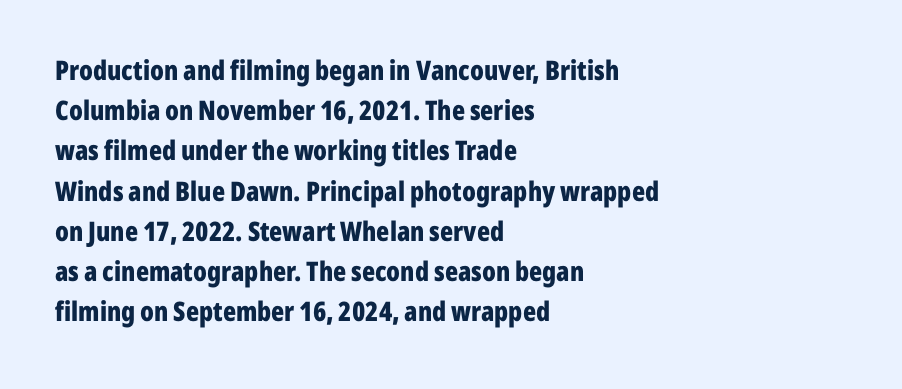
The image shows 27 px bold type, upright; set left-aligned, normal line spacing (1.49x), normal letter spacing, not underlined.
